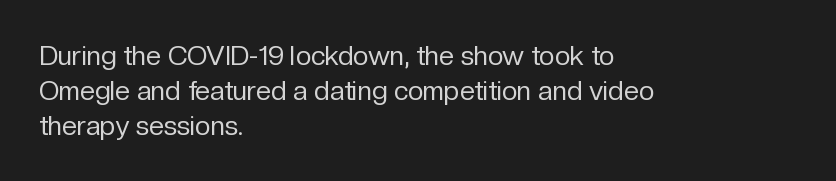
{"italic": "no", "bold": "no", "underline": "no", "align": "left", "line_spacing": "normal", "line_spacing_ratio": 1.29, "letter_spacing": "normal", "letter_spacing_em": 0.0, "glyph_px": 27}
